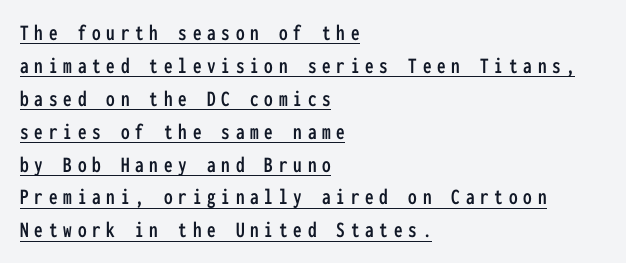
The image shows 23 px text type, upright; set left-aligned, normal line spacing (1.43x), unusually wide letter spacing (+0.25 em), underlined.
